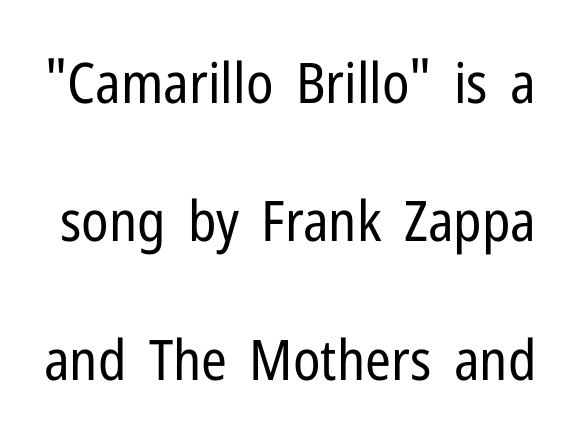
{"serif": "no", "italic": "no", "bold": "no", "weight": "regular", "width": "condensed", "stroke_contrast": "low", "x_height": "medium", "monospaced": "no", "underline": "no", "line_spacing": "loose", "line_spacing_ratio": 2.47, "letter_spacing": "normal", "letter_spacing_em": 0.0, "glyph_px": 56}
